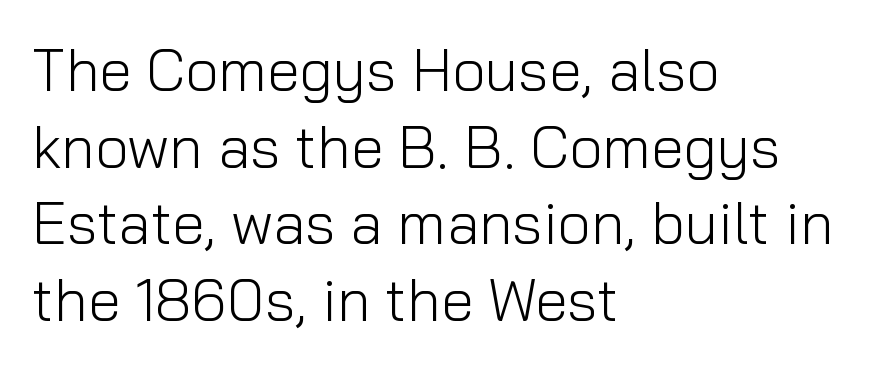
The image shows 59 px light sans-serif type, upright; set left-aligned, normal line spacing (1.3x), normal letter spacing, not underlined; low stroke contrast and a medium x-height.
